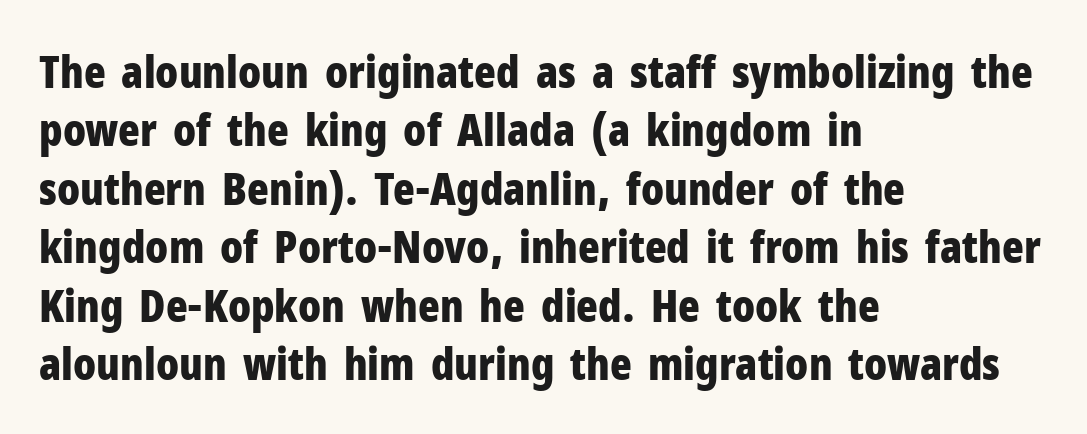
Q: Is the text bold? A: Yes.
Q: Is the text italic (slanted)? A: No, it is upright.
Q: Is the typeface a serif or a sans-serif typeface? A: Sans-serif.
Q: Is the text underlined? A: No.
Q: How is the paragraph aligned? A: Left-aligned.
Q: Is the spacing between letters normal or unusually wide? A: Normal.
Q: Is the spacing between lines tight, normal or loose? A: Normal.
Q: Width (condensed, normal, or wide)? A: Condensed.
Q: Stroke contrast? A: Low.
Q: x-height? A: Medium.
Q: Monospaced? A: No.
